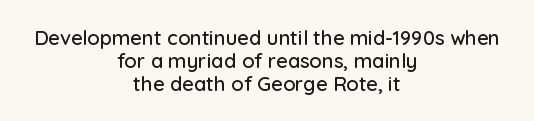
Letter spacing: default. A typesetter would call this leading minimal, almost set solid. Lines of text with bare space underneath. Posture: straight, roman, zero tilt. Neither beginnings nor endings align; midpoints do.
